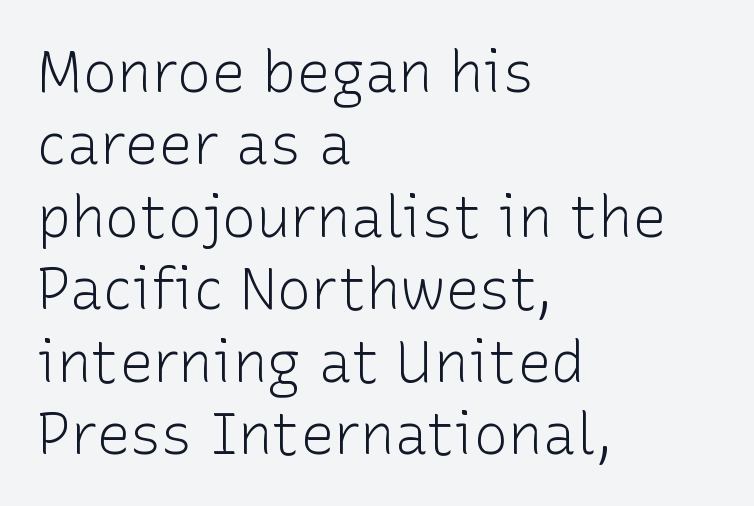
All the whitespace from short lines collects on the right. Nothing heavy about these letters — not bold at all. Looks like regular typesetting: each glyph gets only the width it needs. The foot of each line stays bare and open.
